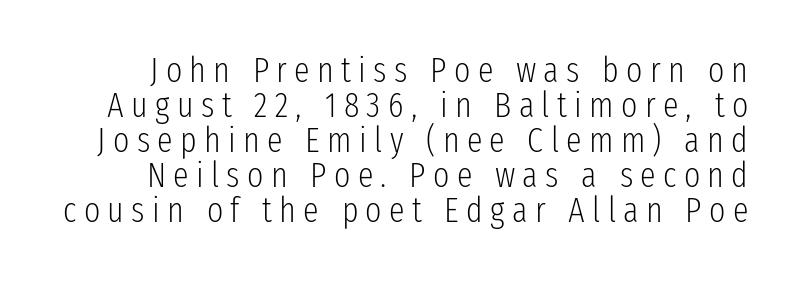
Q: Is the text bold? A: No.
Q: Is the text italic (slanted)? A: No, it is upright.
Q: Is the typeface a serif or a sans-serif typeface? A: Sans-serif.
Q: Is the text underlined? A: No.
Q: Is the spacing between letters normal or unusually wide? A: Unusually wide.
Q: Is the spacing between lines tight, normal or loose? A: Tight.
Q: Width (condensed, normal, or wide)? A: Condensed.
Q: Stroke contrast? A: Low.
Q: x-height? A: Medium.
Q: Monospaced? A: No.
